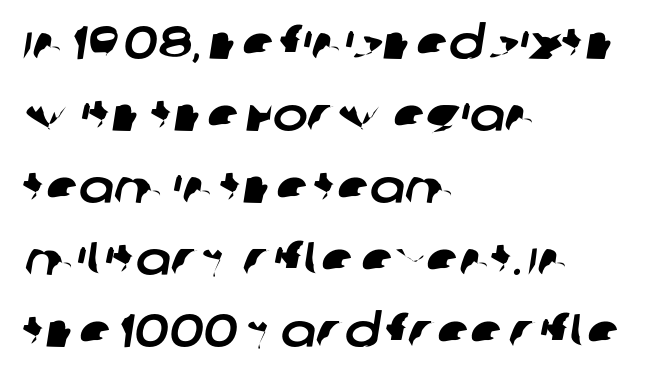
The area under the type is left untouched. Think of a printed novel: that variable character pitch is what you see here. There is no visible air inserted between adjacent glyphs. Baseline-to-baseline distance is the conventional proportion of letter height.
